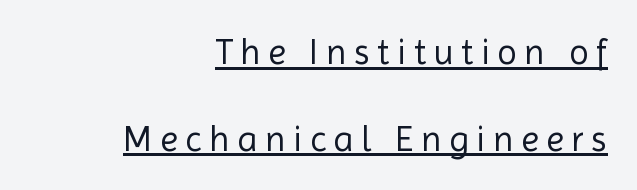
Heft: none added — not bold. A student would call this right alignment; a typographer would say flush right, rag left. To sum up the face: it is a sans, with no serifs. Ascenders rise straight up at ninety degrees.
